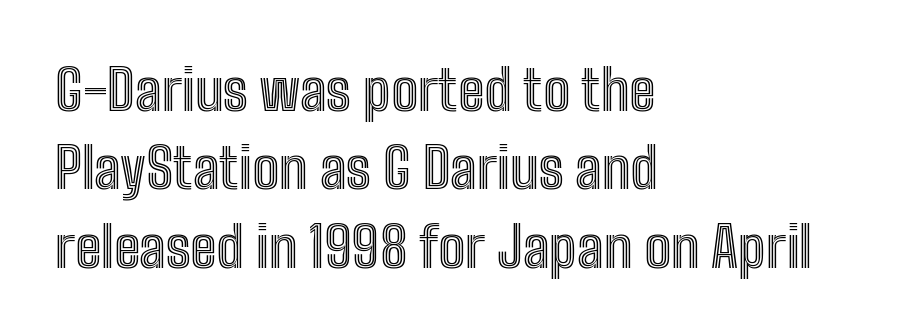
Q: Is the text italic (slanted)? A: No, it is upright.
Q: Is the text underlined? A: No.
Q: How is the paragraph aligned? A: Left-aligned.
Q: Is the spacing between letters normal or unusually wide? A: Normal.
Q: Is the spacing between lines tight, normal or loose? A: Normal.
Q: Width (condensed, normal, or wide)? A: Condensed.
Q: x-height? A: Medium.
Q: Monospaced? A: No.
